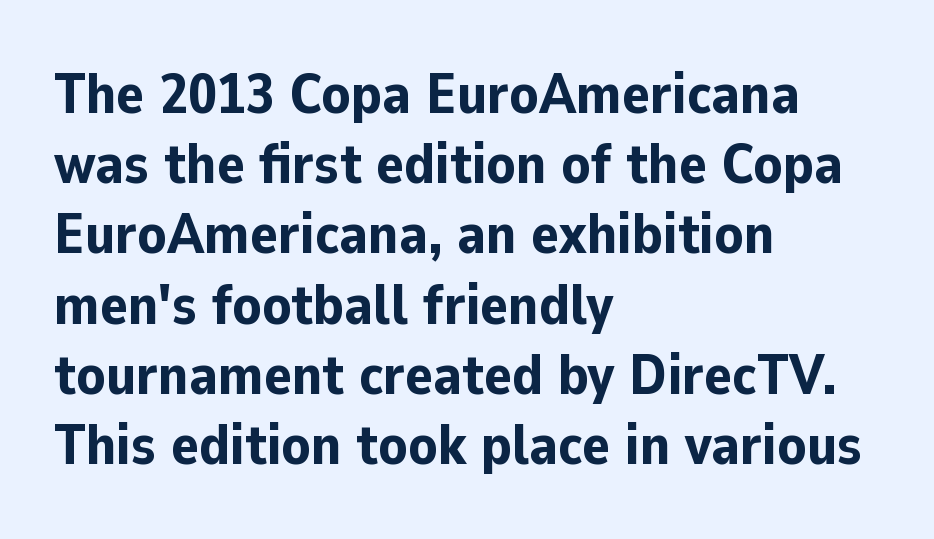
The image shows 58 px bold sans-serif type, upright; set left-aligned, line spacing 1.21x, normal letter spacing, not underlined; low stroke contrast and a medium x-height.
